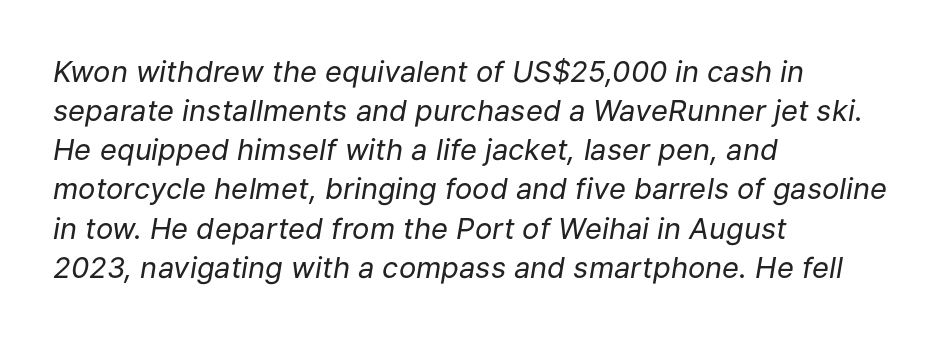
The image shows 29 px regular-weight type, italic (leaning right); set left-aligned, normal line spacing (1.35x), normal letter spacing, not underlined; low stroke contrast and a medium x-height.
